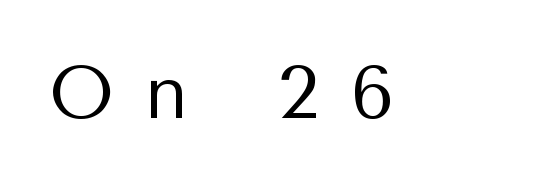
{"serif": "no", "italic": "no", "bold": "no", "weight": "regular", "width": "normal", "stroke_contrast": "medium", "x_height": "medium", "monospaced": "no", "underline": "no", "letter_spacing": "wide", "letter_spacing_em": 0.42, "glyph_px": 75}
